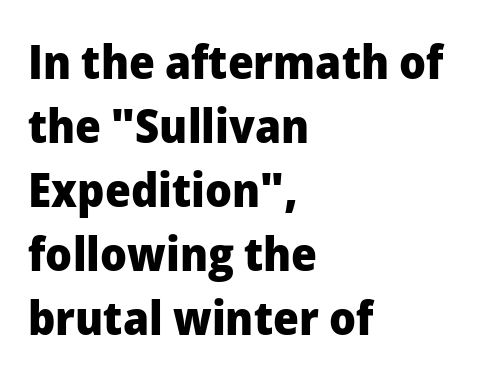
Does extra space separate the letters? No, they use regular spacing. The lettering stays uniformly vertical, giving the passage a roman look. A typesetter would call this proportional, since set widths differ per character. Typographically, this falls in the sans-serif category.
